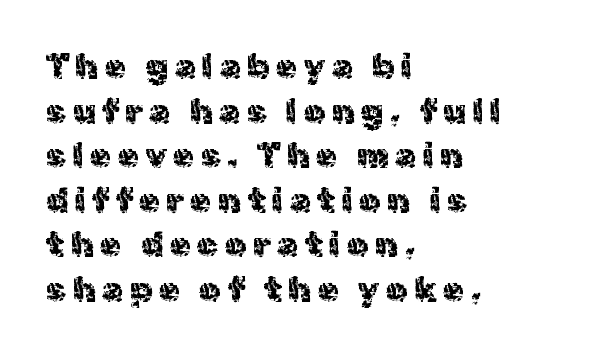
The image shows 34 px sans-serif type, upright; set left-aligned, normal line spacing (1.31x), not underlined; a medium x-height.
